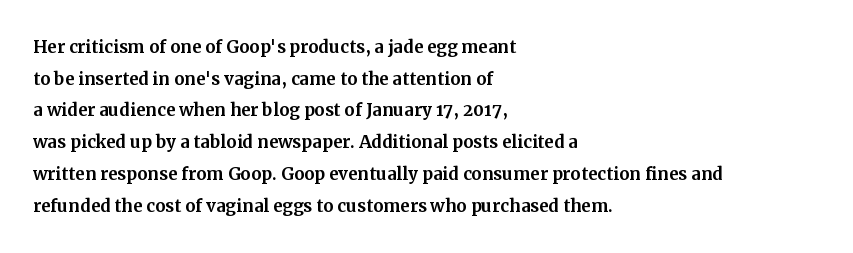
The image shows 23 px text type, upright; set left-aligned, normal line spacing (1.38x), normal letter spacing, not underlined.
